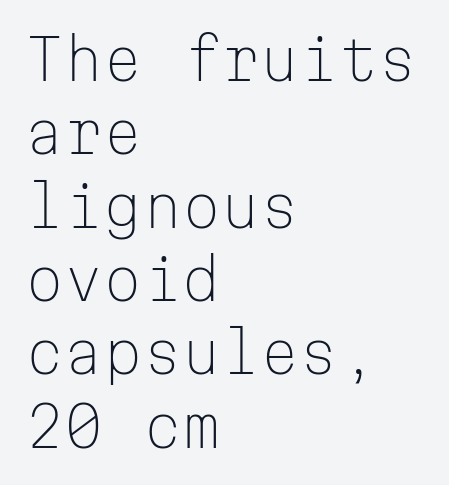
This is not heavy type; no bold has been used. All the whitespace from short lines collects on the right. Here the designer chose a console-style face with uniform glyph widths. The passage shown is not underscored anywhere. The specimen reads as upright at a glance. Words appear dense and cohesive because spacing is normal.
